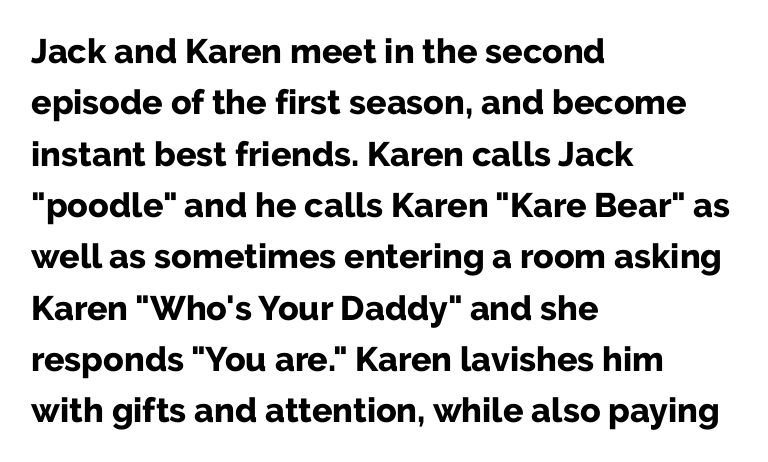
The image shows 34 px bold sans-serif type, upright; set left-aligned, normal line spacing (1.51x), normal letter spacing, not underlined; low stroke contrast and a medium x-height.
